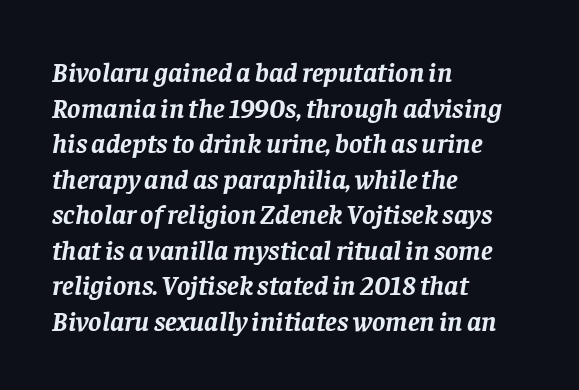
The passage shown has conventional tracking throughout. Looking at the ascenders, they clearly lean. The rendering uses a bold face; every stroke is thick and dark. Varying glyph widths throughout — classic text-font behaviour. Evenly set lines give the paragraph a standard silhouette. The baseline area is clear.
